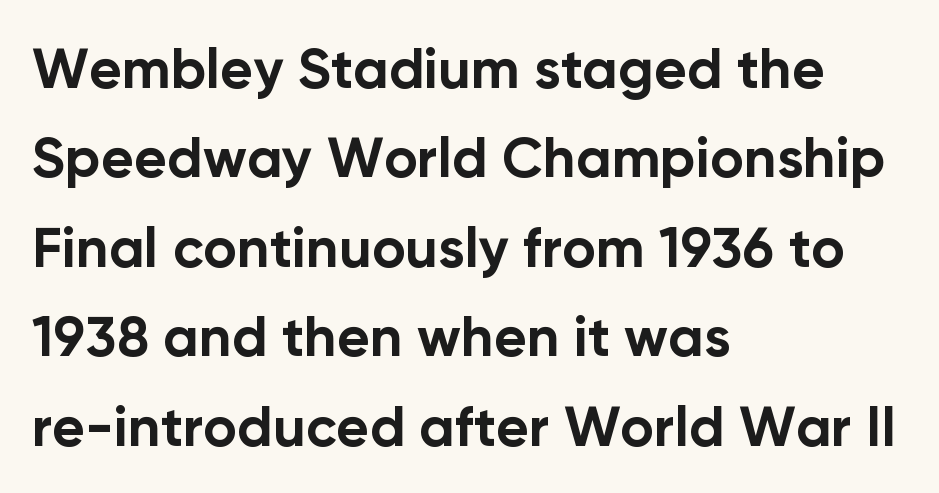
{"serif": "no", "italic": "no", "bold": "yes", "weight": "bold", "width": "normal", "stroke_contrast": "low", "x_height": "medium", "monospaced": "no", "underline": "no", "align": "left", "line_spacing": "normal", "line_spacing_ratio": 1.57, "letter_spacing": "normal", "letter_spacing_em": 0.0, "glyph_px": 57}
